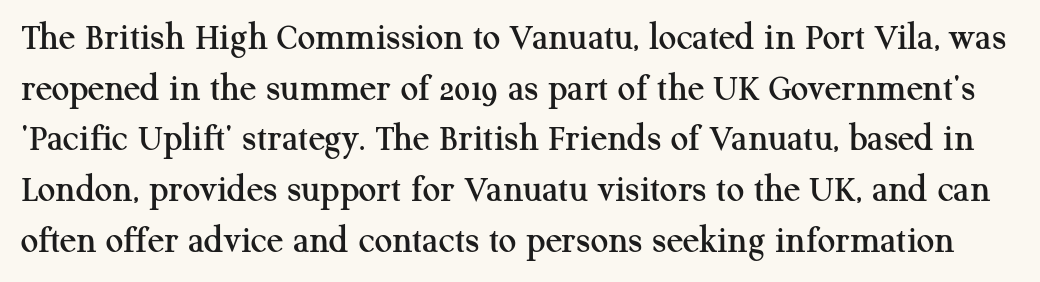
{"serif": "yes", "italic": "no", "width": "normal", "stroke_contrast": "medium", "x_height": "medium", "monospaced": "no", "underline": "no", "line_spacing": "normal", "line_spacing_ratio": 1.3, "letter_spacing": "normal", "letter_spacing_em": 0.0, "glyph_px": 39}
